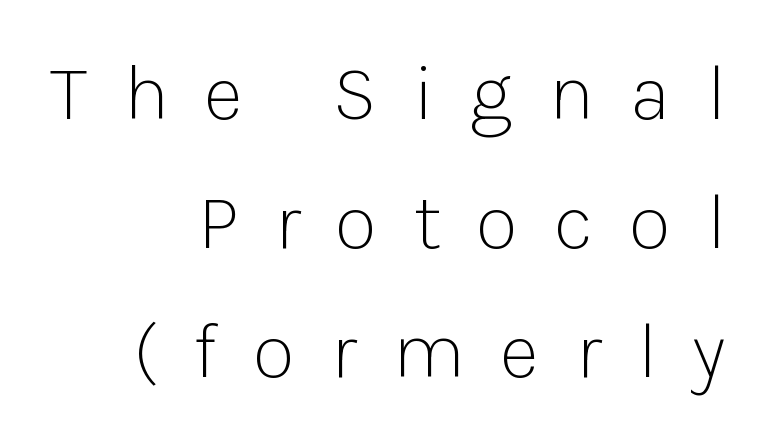
The passage shown has open, widely tracked lettering throughout. If you drew a ruler down the right edge, every line would touch it. One glance says typical: line gaps are just what's usual. Check under the words: just untouched page. Each letter keeps its own natural width here, so spacing adapts to shape.
